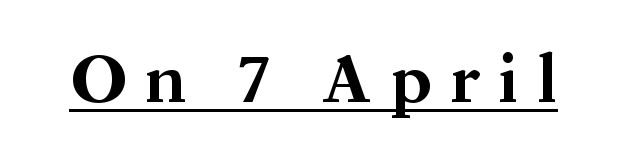
The image shows 69 px bold serif type, upright; set unusually wide letter spacing (+0.28 em), underlined; medium stroke contrast and a medium x-height.
